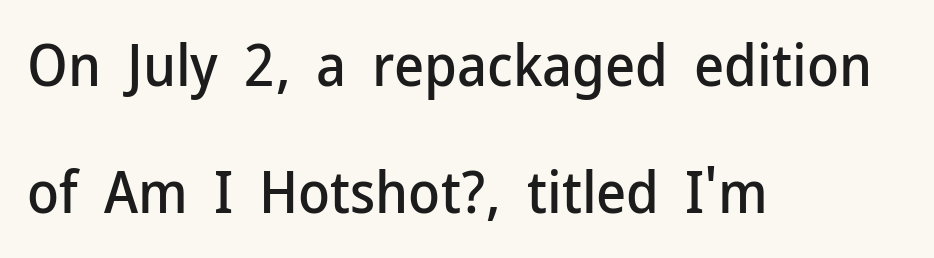
The image shows 58 px sans-serif type, upright; set left-aligned, loose line spacing (2.19x), normal letter spacing, not underlined; low stroke contrast and a medium x-height.
